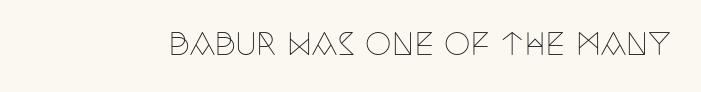
Vertical strokes here are truly vertical. Varying glyph widths throughout — classic text-font behaviour. In terms of letterform style, serifs are clearly present. Plain, unruled lines of type. Between one letter and the next there's only the usual sliver of space.
